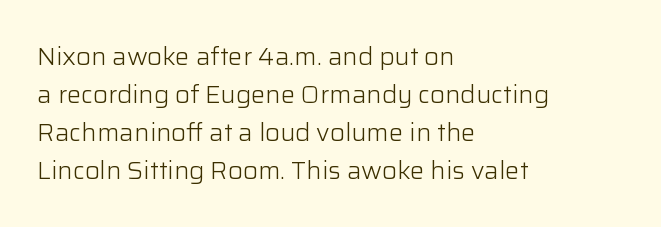
Q: Is the text bold? A: No.
Q: Is the text italic (slanted)? A: No, it is upright.
Q: Is the text underlined? A: No.
Q: How is the paragraph aligned? A: Left-aligned.
Q: Is the spacing between letters normal or unusually wide? A: Normal.
Q: Is the spacing between lines tight, normal or loose? A: Normal.
